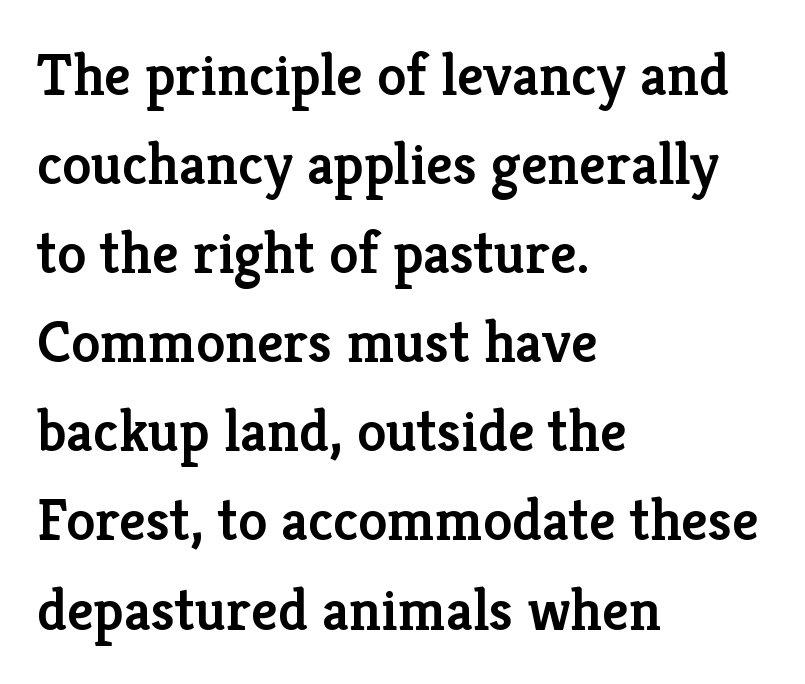
Only glyphs here, with clear space below each row. The glyphs have the mass of a demibold cut, below bold. The line-height multiplier appears to be the usual default. The text was rendered using a seriffed face with decorative stroke endings. Short and long lines alike share a common starting point at left. The letters advance in unequal steps, a hallmark of proportional type.
